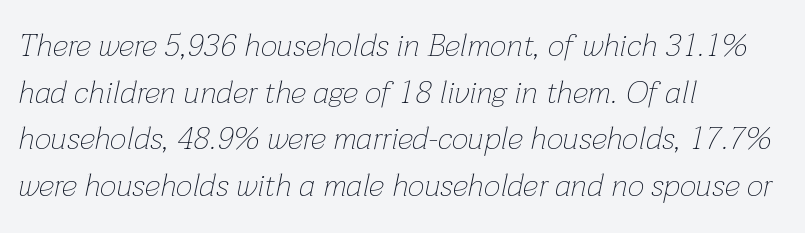
The image shows 32 px thin type, italic (leaning right); set left-aligned, normal line spacing (1.46x), normal letter spacing, not underlined; low stroke contrast and a medium x-height.
